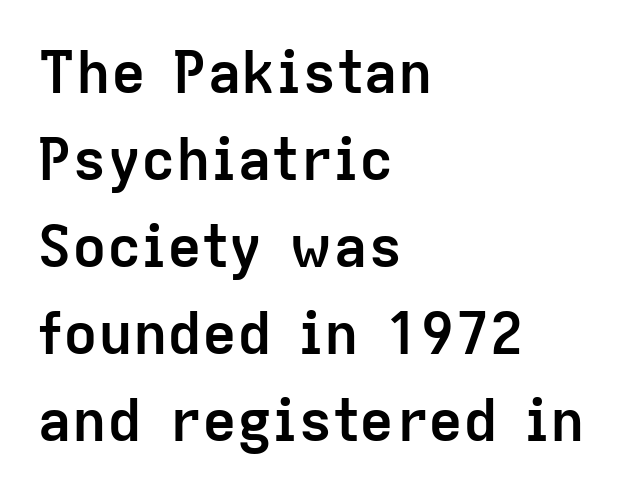
Classification — sans serif. The lettering stays uniformly vertical, giving the passage a roman look. The passage shown is not underscored anywhere. These lines are rendered in a variable-pitch font. Alignment: flush left. These words are printed bold, with thick strokes throughout.
